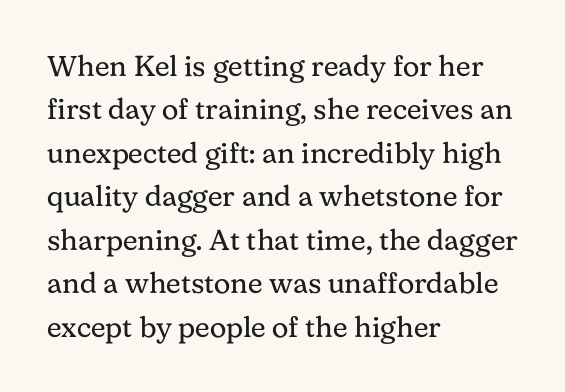
Q: Is the text bold? A: No.
Q: Is the text italic (slanted)? A: No, it is upright.
Q: Is the typeface a serif or a sans-serif typeface? A: Serif.
Q: Is the text underlined? A: No.
Q: How is the paragraph aligned? A: Left-aligned.
Q: Is the spacing between letters normal or unusually wide? A: Normal.
Q: Is the spacing between lines tight, normal or loose? A: Normal.
Q: Width (condensed, normal, or wide)? A: Normal.
Q: Stroke contrast? A: Medium.
Q: x-height? A: Medium.
Q: Monospaced? A: No.
